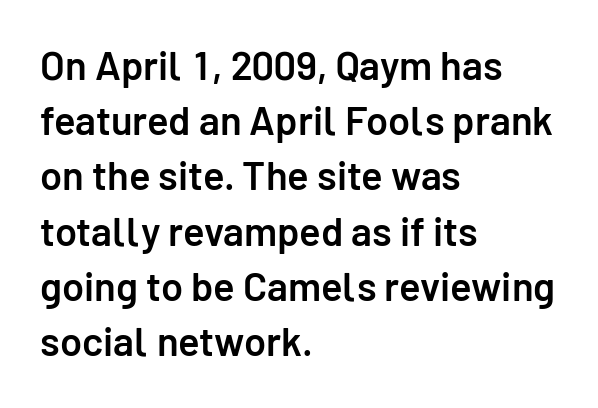
The image shows 40 px semibold sans-serif type, upright; set left-aligned, normal line spacing (1.38x), normal letter spacing, not underlined; low stroke contrast and a medium x-height.
